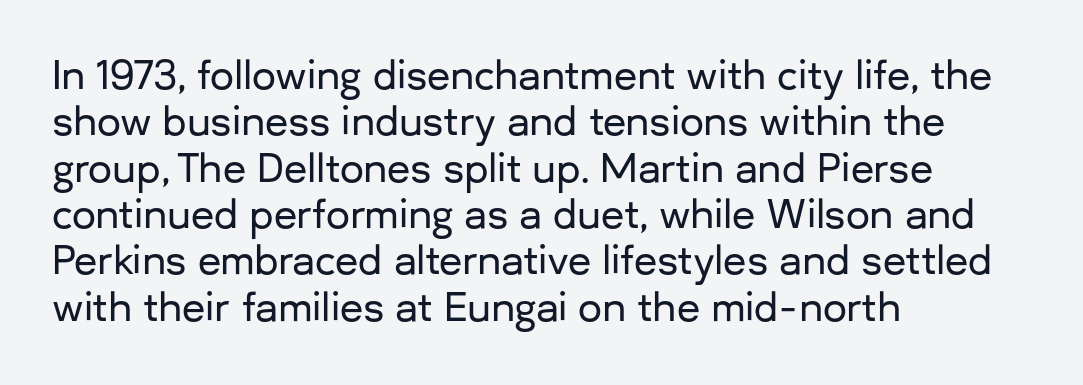
The specimen omits any rule beneath the text block's lines. Reading down the block, your eye returns to a fixed left position each line. The letters advance in unequal steps, a hallmark of proportional type. Observe the ordinary spacing: letters are neighbours, not strangers. Nope, not italic — everything's standing straight. This rendering employs a face without finishing strokes, i.e., a sans-serif.
